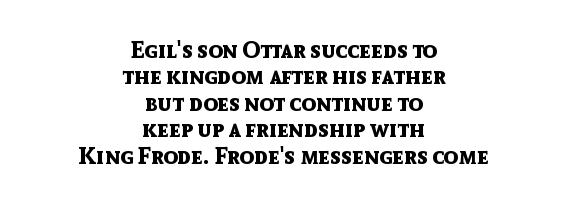
The image shows 24 px bold type, upright; set centered, tight line spacing (1.1x), normal letter spacing, not underlined.
